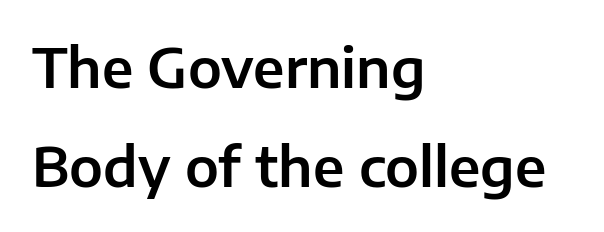
The image shows 54 px sans-serif type, upright; set left-aligned, line spacing 1.84x, normal letter spacing, not underlined; low stroke contrast and a medium x-height.
